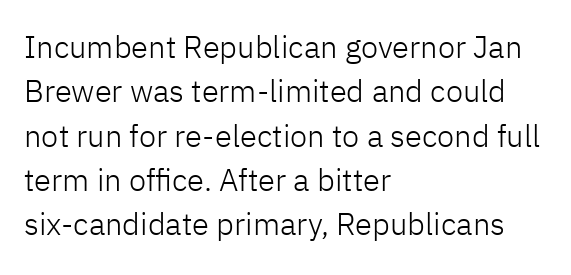
{"serif": "no", "italic": "no", "bold": "no", "weight": "light", "width": "normal", "stroke_contrast": "low", "x_height": "medium", "monospaced": "no", "underline": "no", "align": "left", "line_spacing": "normal", "line_spacing_ratio": 1.43, "letter_spacing": "normal", "letter_spacing_em": 0.0, "glyph_px": 31}
